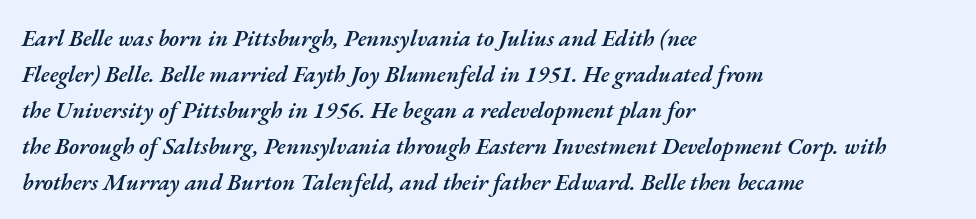
{"italic": "yes", "lean": "right", "slant_degrees": 17, "bold": "semi", "underline": "no", "align": "left", "line_spacing": "normal", "line_spacing_ratio": 1.56, "letter_spacing": "normal", "letter_spacing_em": 0.0, "glyph_px": 23}
